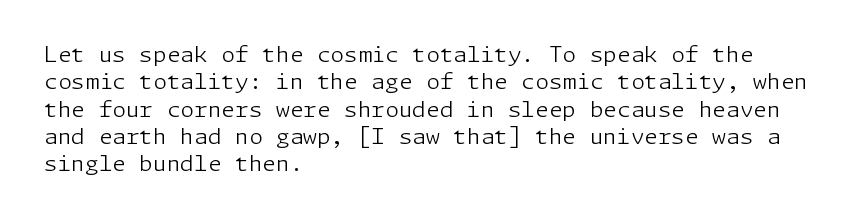
Rendered with straight, roman letterforms. Weight: not bold — regular or lighter. Words appear dense and cohesive because spacing is normal. Horizontal alignment here is leftward, the default for most running prose. A clean baseline with only descenders dipping below it.
